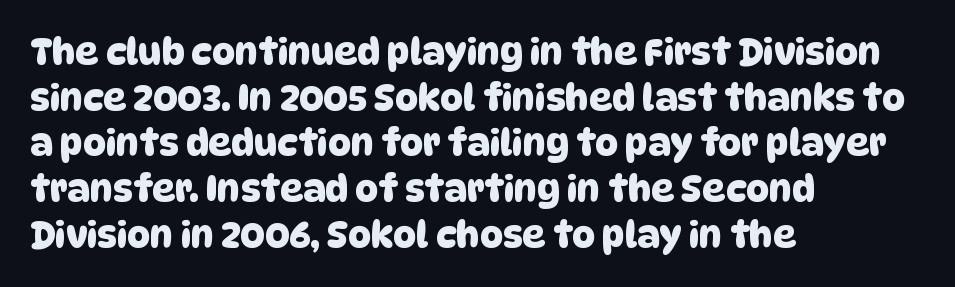
{"serif": "no", "width": "normal", "stroke_contrast": "low", "x_height": "large", "monospaced": "no", "underline": "no", "align": "left", "line_spacing": "normal", "line_spacing_ratio": 1.27, "letter_spacing": "normal", "letter_spacing_em": 0.0, "glyph_px": 36}
